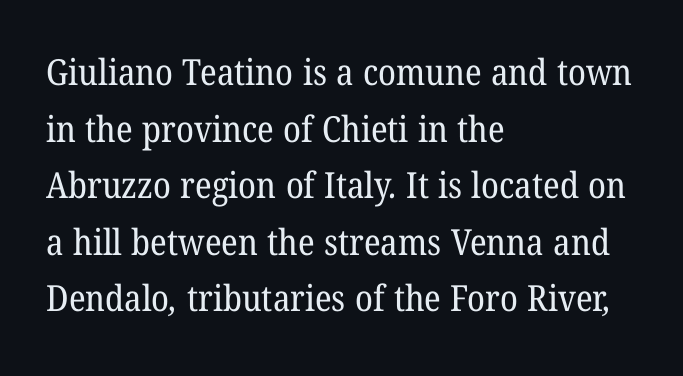
The image shows 36 px regular-weight serif type; set left-aligned, normal line spacing (1.57x), normal letter spacing, not underlined; low stroke contrast and a medium x-height.
